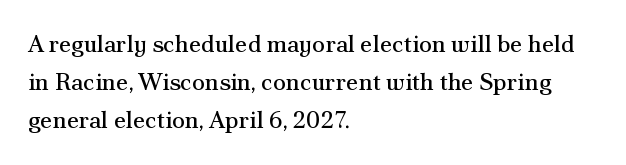
Q: Is the text bold? A: No.
Q: Is the text italic (slanted)? A: No, it is upright.
Q: Is the text underlined? A: No.
Q: How is the paragraph aligned? A: Left-aligned.
Q: Is the spacing between letters normal or unusually wide? A: Normal.
Q: Is the spacing between lines tight, normal or loose? A: Normal.
